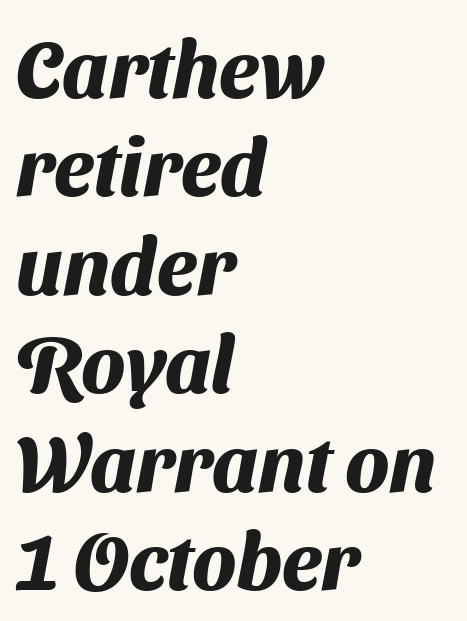
Is this a sans? Yes — the strokes have no serifs. On the weight axis this lands at bold, roughly 700. Words appear dense and cohesive because spacing is normal. Each letter keeps its own natural width here, so spacing adapts to shape. Alignment: flush left. The space directly below the letters is spotless.
